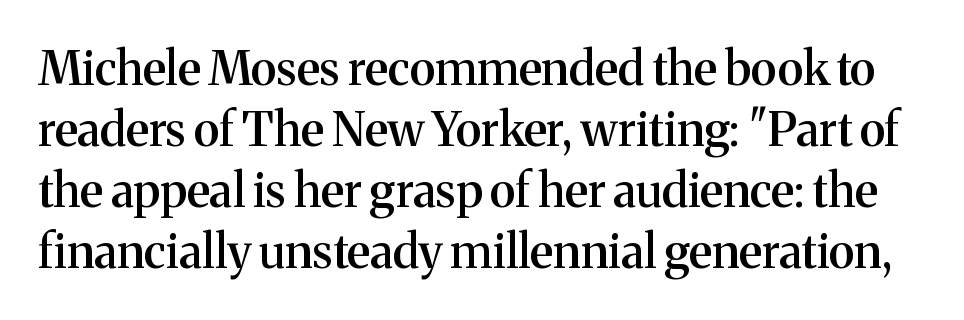
Q: Is the text bold? A: Semi-bold.
Q: Is the text italic (slanted)? A: No, it is upright.
Q: Is the typeface a serif or a sans-serif typeface? A: Serif.
Q: Is the text underlined? A: No.
Q: Is the spacing between letters normal or unusually wide? A: Normal.
Q: Is the spacing between lines tight, normal or loose? A: Normal.
Q: Width (condensed, normal, or wide)? A: Normal.
Q: Stroke contrast? A: Medium.
Q: x-height? A: Medium.
Q: Monospaced? A: No.
